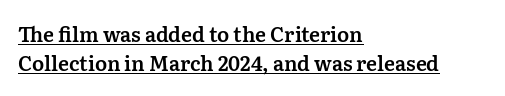
{"italic": "no", "underline": "yes", "align": "left", "line_spacing": "normal", "line_spacing_ratio": 1.45, "letter_spacing": "normal", "letter_spacing_em": 0.0, "glyph_px": 20}
